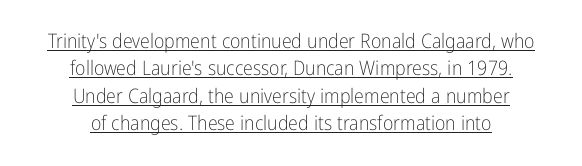
The image shows 20 px text type, upright; set centered, normal line spacing (1.37x), normal letter spacing, underlined.
